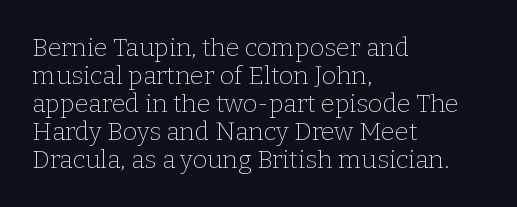
The image shows 25 px text type, upright; set left-aligned, tight line spacing (1.12x), normal letter spacing, not underlined.
